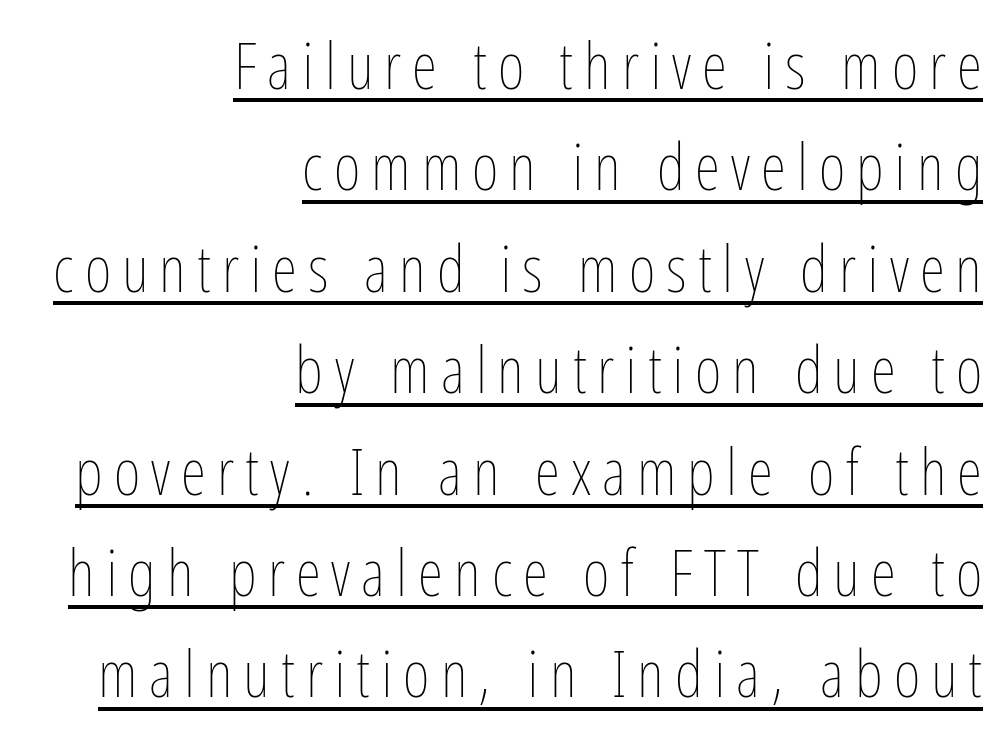
{"italic": "no", "bold": "no", "weight": "thin", "width": "condensed", "stroke_contrast": "low", "x_height": "medium", "monospaced": "no", "underline": "yes", "align": "right", "line_spacing": "normal", "line_spacing_ratio": 1.56, "glyph_px": 65}
